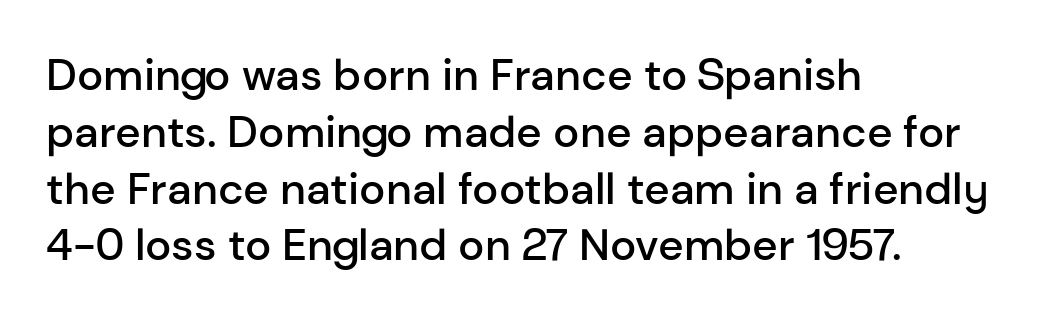
These lines are set flush left with a ragged right edge. Notice how descenders clear the ascenders below comfortably — that's standard leading. Students, this is semibold: more ink than regular, less than bold. Are there feet on the stems? There aren't — it's a sans. A typesetter would call this proportional, since set widths differ per character. Descenders hang freely into open space.
